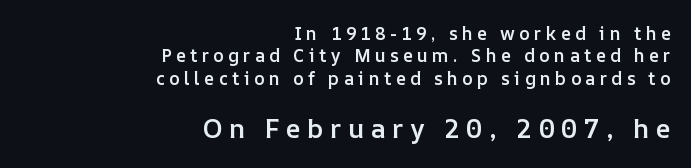
The image shows 27 px text type, upright; set right-aligned, normal line spacing (1.25x), unusually wide letter spacing (+0.23 em), not underlined; the second (bottom) block is 1.5x larger.
